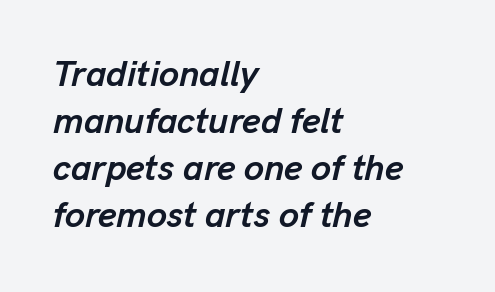
The image shows 36 px semibold type, italic (leaning right); set left-aligned, normal line spacing (1.31x), normal letter spacing, not underlined; low stroke contrast and a medium x-height.
